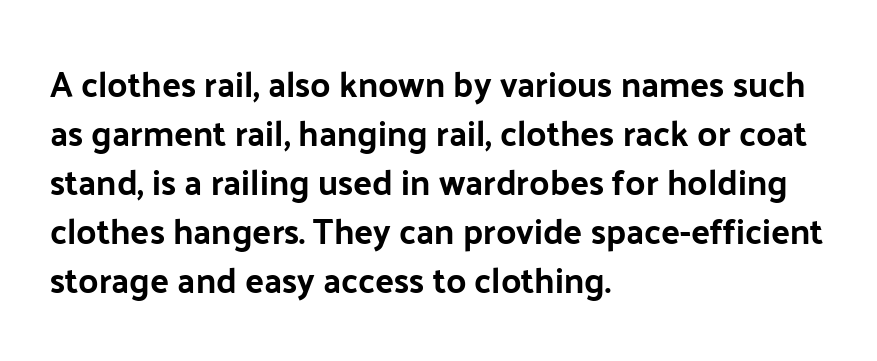
Q: Is the text bold? A: Yes.
Q: Is the text italic (slanted)? A: No, it is upright.
Q: Is the typeface a serif or a sans-serif typeface? A: Sans-serif.
Q: Is the text underlined? A: No.
Q: How is the paragraph aligned? A: Left-aligned.
Q: Is the spacing between letters normal or unusually wide? A: Normal.
Q: Is the spacing between lines tight, normal or loose? A: Normal.
Q: Width (condensed, normal, or wide)? A: Normal.
Q: Stroke contrast? A: Low.
Q: x-height? A: Medium.
Q: Monospaced? A: No.
